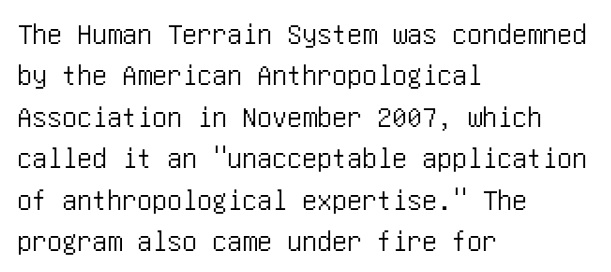
The image shows 30 px condensed sans-serif type, upright; set left-aligned, normal line spacing (1.38x), normal letter spacing, not underlined; low stroke contrast and a large x-height.
